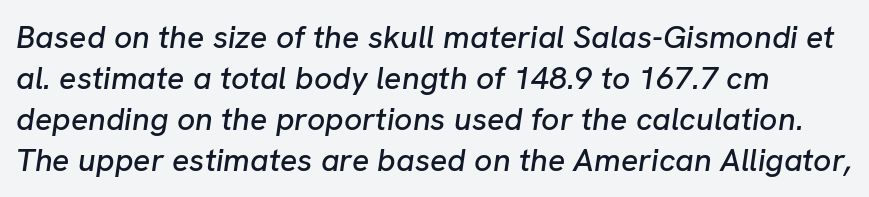
The rendering keeps characters at their native spacing. How would I describe the line gaps? Plain and ordinary. Lines of text with bare space underneath. In terms of posture, this sample is oblique. Layout note: lines flush left.
